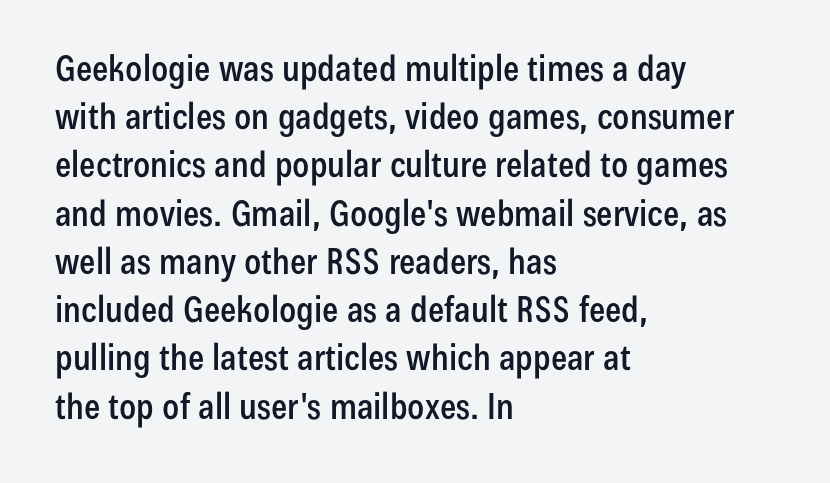
The image shows 36 px condensed sans-serif type, upright; set left-aligned, normal line spacing (1.34x), normal letter spacing, not underlined; low stroke contrast and a medium x-height.
